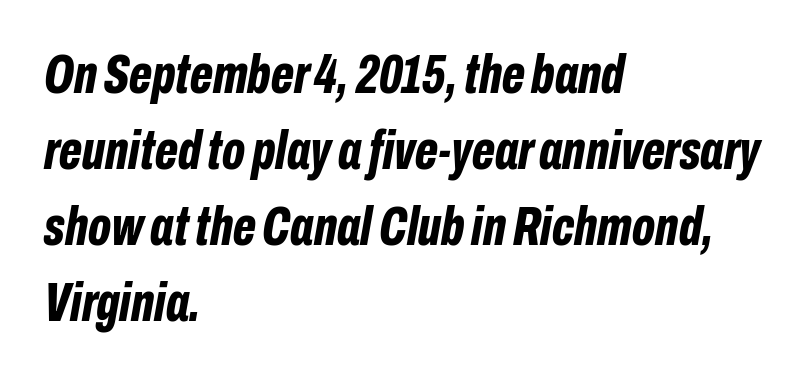
Q: Is the text bold? A: Yes.
Q: Is the text italic (slanted)? A: Yes, it leans right by about 10 degrees.
Q: Is the text underlined? A: No.
Q: How is the paragraph aligned? A: Left-aligned.
Q: Is the spacing between letters normal or unusually wide? A: Normal.
Q: Is the spacing between lines tight, normal or loose? A: Normal.
Q: Width (condensed, normal, or wide)? A: Condensed.
Q: Stroke contrast? A: Low.
Q: x-height? A: Medium.
Q: Monospaced? A: No.
